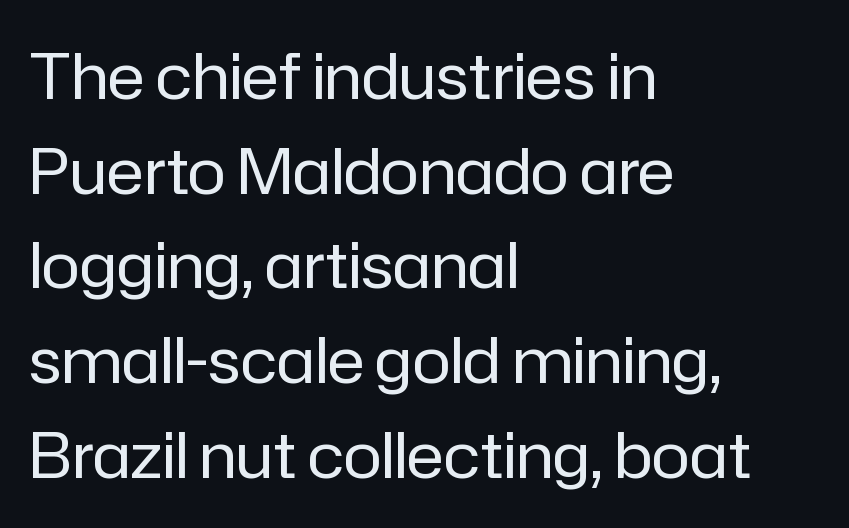
The image shows 64 px regular-weight sans-serif type, upright; set left-aligned, normal line spacing (1.48x), normal letter spacing, not underlined; low stroke contrast and a medium x-height.
